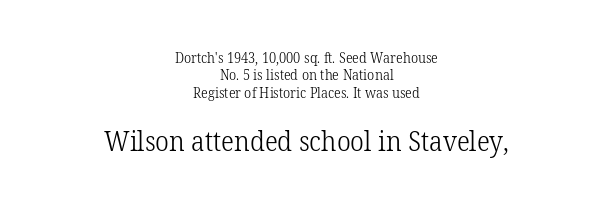
Q: Is the text bold? A: No.
Q: Is the text italic (slanted)? A: No, it is upright.
Q: Is the text underlined? A: No.
Q: How is the paragraph aligned? A: Centered.
Q: Is the spacing between letters normal or unusually wide? A: Normal.
Q: Which block of text is set in a larger size, the first (top) or the second (bottom)? A: The second (bottom) one.
